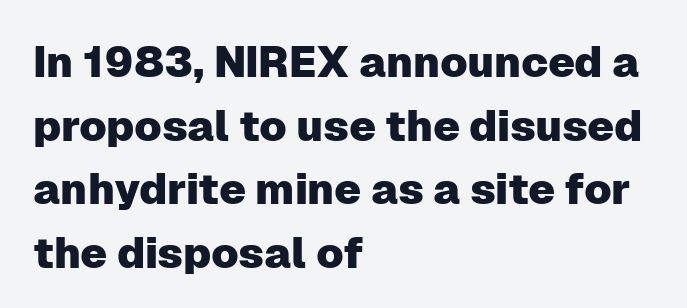
Leading: standard. Where is the straight margin? On the left. These lines are rendered in a variable-pitch font. Inter-character spacing is left at the font's built-in metrics. Tall strokes in this sample are plumb rather than angled. Serif or sans? Sans — the stroke terminals are bare.
